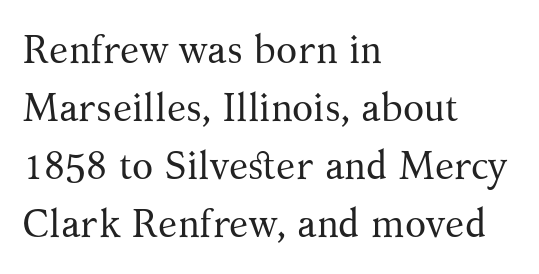
{"serif": "yes", "italic": "no", "bold": "no", "weight": "regular", "width": "normal", "stroke_contrast": "medium", "x_height": "medium", "monospaced": "no", "underline": "no", "align": "left", "line_spacing": "normal", "line_spacing_ratio": 1.49, "letter_spacing": "normal", "letter_spacing_em": 0.0, "glyph_px": 39}
